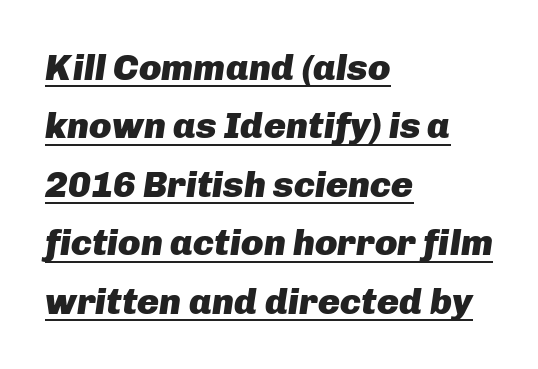
{"italic": "yes", "lean": "right", "slant_degrees": 8, "bold": "yes", "weight": "heavy", "width": "normal", "stroke_contrast": "low", "x_height": "medium", "monospaced": "no", "underline": "yes", "align": "left", "line_spacing": "normal", "line_spacing_ratio": 1.58, "letter_spacing": "normal", "letter_spacing_em": 0.0, "glyph_px": 37}
